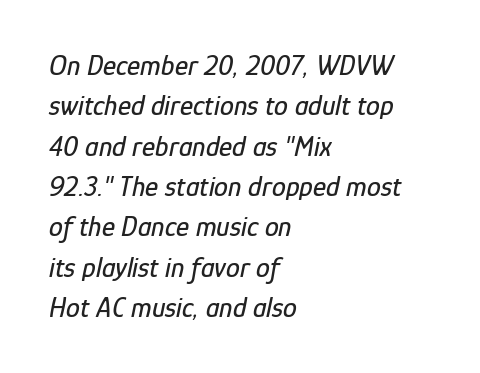
{"italic": "yes", "lean": "right", "slant_degrees": 12, "width": "condensed", "stroke_contrast": "low", "x_height": "medium", "monospaced": "no", "underline": "no", "align": "left", "line_spacing": "normal", "line_spacing_ratio": 1.44, "letter_spacing": "normal", "letter_spacing_em": 0.0, "glyph_px": 28}
